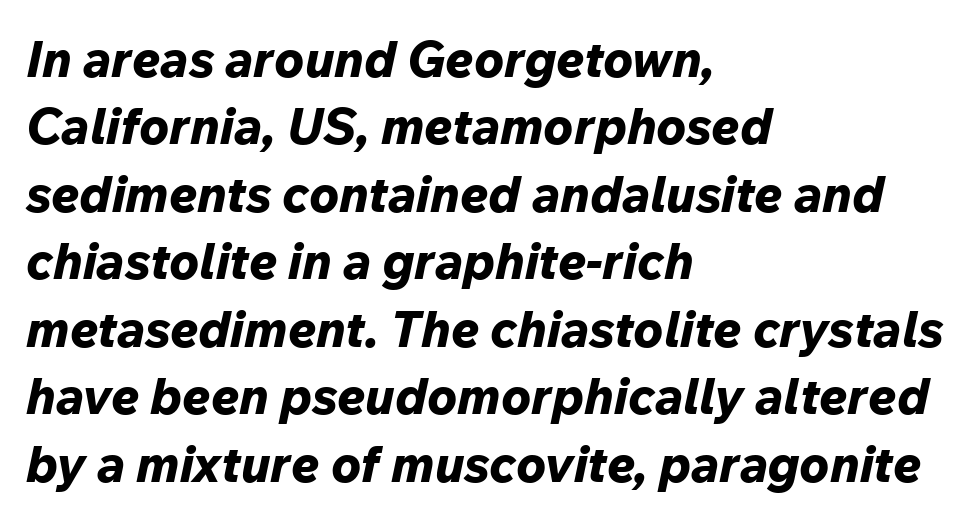
Q: Is the text bold? A: Yes.
Q: Is the text italic (slanted)? A: Yes, it leans right by about 12 degrees.
Q: Is the text underlined? A: No.
Q: How is the paragraph aligned? A: Left-aligned.
Q: Is the spacing between letters normal or unusually wide? A: Normal.
Q: Is the spacing between lines tight, normal or loose? A: Normal.
Q: Width (condensed, normal, or wide)? A: Normal.
Q: Stroke contrast? A: Low.
Q: x-height? A: Medium.
Q: Monospaced? A: No.
